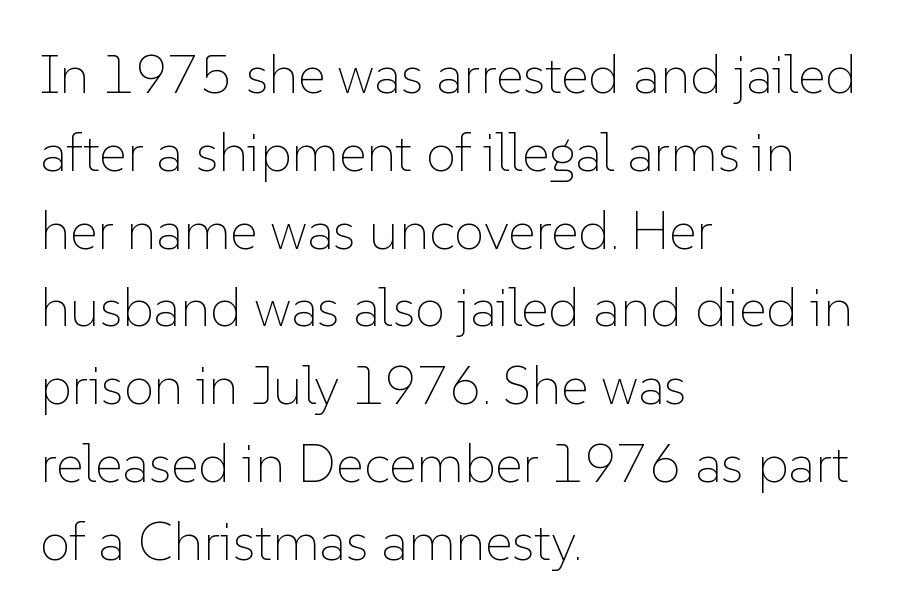
Q: Is the text bold? A: No.
Q: Is the text italic (slanted)? A: No, it is upright.
Q: Is the text underlined? A: No.
Q: How is the paragraph aligned? A: Left-aligned.
Q: Is the spacing between letters normal or unusually wide? A: Normal.
Q: Is the spacing between lines tight, normal or loose? A: Normal.
Q: Width (condensed, normal, or wide)? A: Normal.
Q: Stroke contrast? A: Low.
Q: x-height? A: Medium.
Q: Monospaced? A: No.
